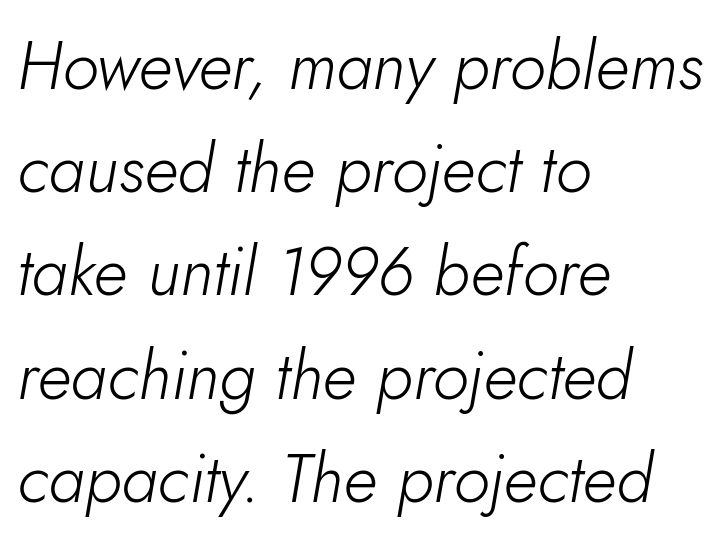
Line beginnings align vertically; line endings do not. Stroke thickness stays within the range of a standard reading face or lighter. The line-height multiplier appears to be the usual default. Style check: oblique. Students, note that the glyphs here touch the page at normal intervals.
